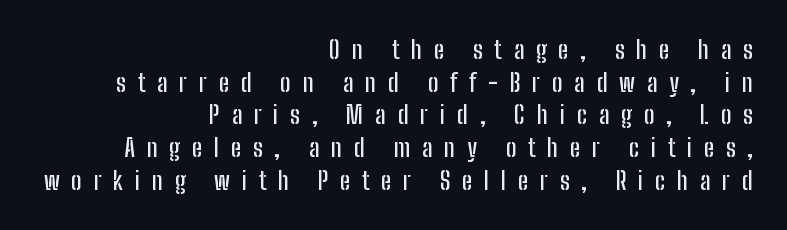
Interline gaps are of average width in this sample. The tracking jumps out immediately: characters are airy and widely separated. Type without underlining. The passage is arranged like a letterhead date or caption credit — flush right. The typography opts for an upright posture over an oblique one.
